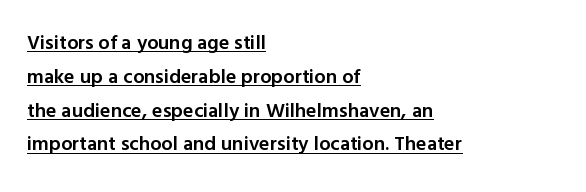
{"italic": "no", "bold": "semi", "underline": "yes", "align": "left", "line_spacing": "normal", "line_spacing_ratio": 1.69, "letter_spacing": "normal", "letter_spacing_em": 0.0, "glyph_px": 20}
